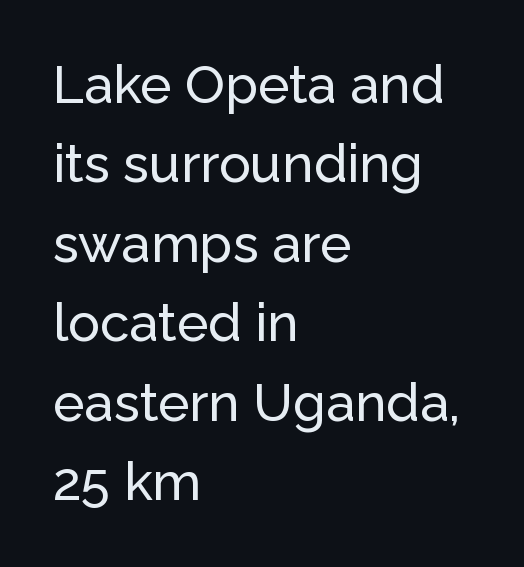
The letters stand straight up with perfectly vertical stems. Beneath every word, the page is bare. The ragged edge is on the right, which tells us the setting is flush left. The rendering uses a moderate line-height, typical for paragraphs. I'd call this a sans setting — the letters go barefoot. You could call the tracking neutral — neither tight nor loose.
